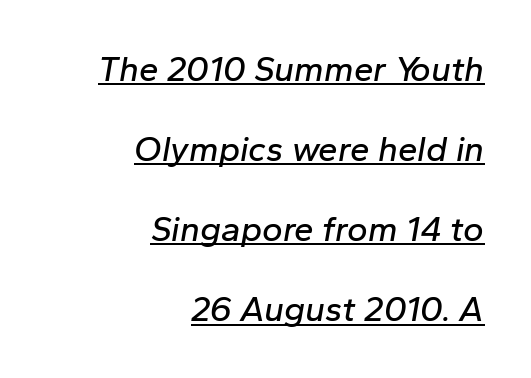
Q: Is the text italic (slanted)? A: Yes, it leans right by about 10 degrees.
Q: Is the text underlined? A: Yes.
Q: How is the paragraph aligned? A: Right-aligned.
Q: Is the spacing between letters normal or unusually wide? A: Normal.
Q: Is the spacing between lines tight, normal or loose? A: Loose.
Q: Width (condensed, normal, or wide)? A: Normal.
Q: Stroke contrast? A: Low.
Q: x-height? A: Medium.
Q: Monospaced? A: No.
